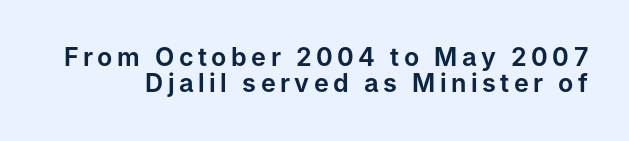
Q: Is the text italic (slanted)? A: No, it is upright.
Q: Is the text underlined? A: No.
Q: Is the spacing between lines tight, normal or loose? A: Tight.
